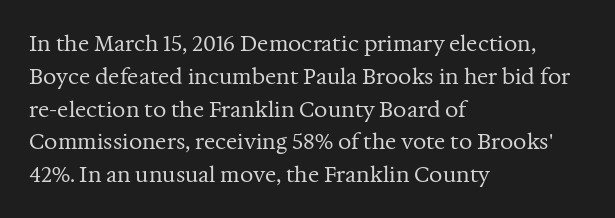
Q: Is the text bold? A: No.
Q: Is the text italic (slanted)? A: No, it is upright.
Q: Is the text underlined? A: No.
Q: How is the paragraph aligned? A: Left-aligned.
Q: Is the spacing between letters normal or unusually wide? A: Normal.
Q: Is the spacing between lines tight, normal or loose? A: Normal.
